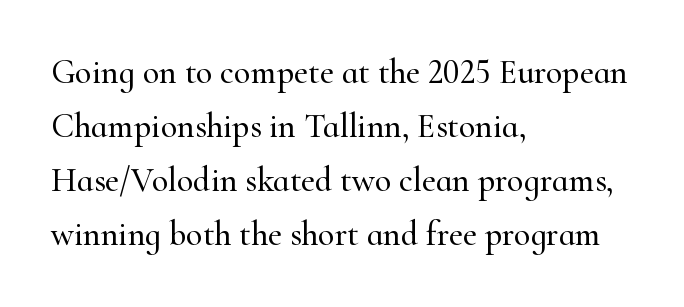
To sum up the face: it has serifs. The gap between lines stays unmarked. Quick note: not italic, upright. Leading matches the norm, producing a regular column.
